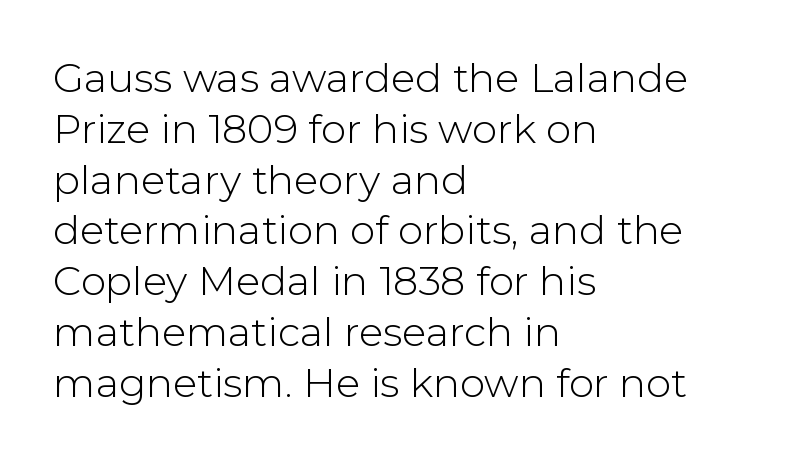
{"serif": "no", "italic": "no", "bold": "no", "weight": "light", "width": "normal", "stroke_contrast": "low", "x_height": "medium", "monospaced": "no", "underline": "no", "align": "left", "line_spacing": "normal", "line_spacing_ratio": 1.27, "letter_spacing": "normal", "letter_spacing_em": 0.0, "glyph_px": 40}
